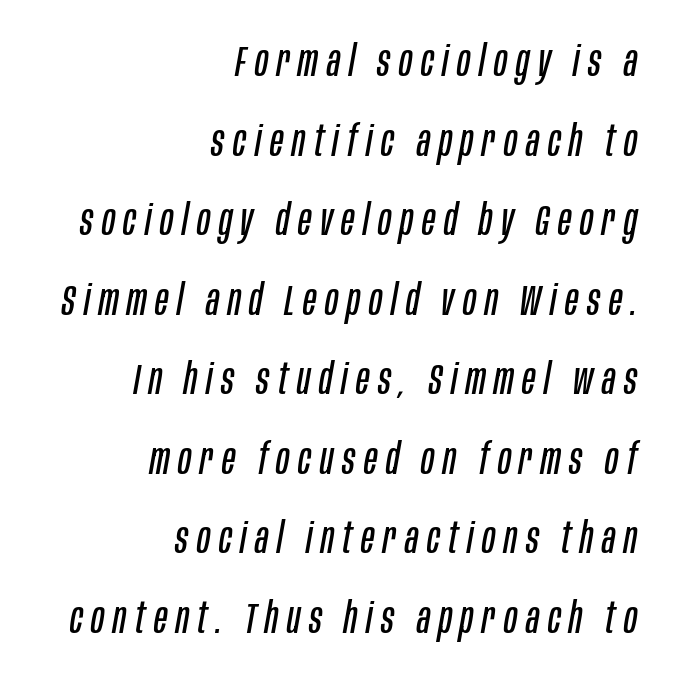
The image shows 43 px regular-weight, condensed type, italic (leaning right); set right-aligned, line spacing 1.85x, unusually wide letter spacing (+0.2 em), not underlined; low stroke contrast and a large x-height.
